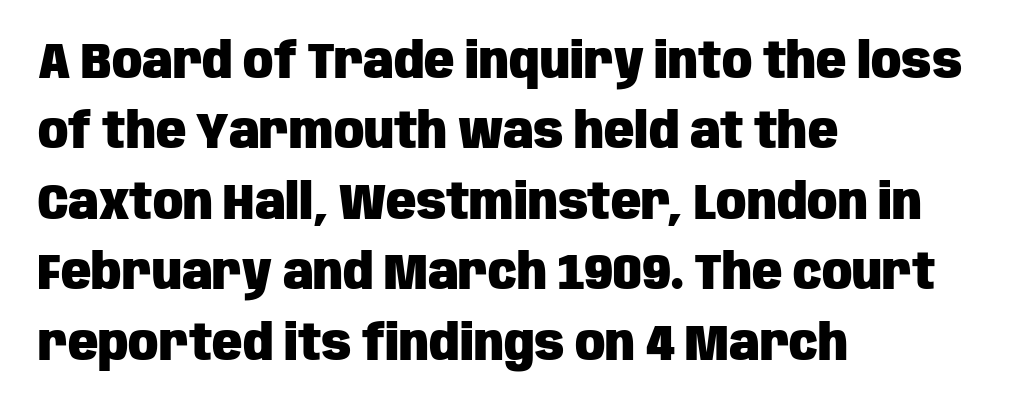
Where is the straight margin? On the left. Successive baselines arrive at the customary interval. The letters advance in unequal steps, a hallmark of proportional type. Plenty of ink on the page — the face is bold. This rendering leaves character spacing at its baseline value. Decoration check: the copy has no underline.
